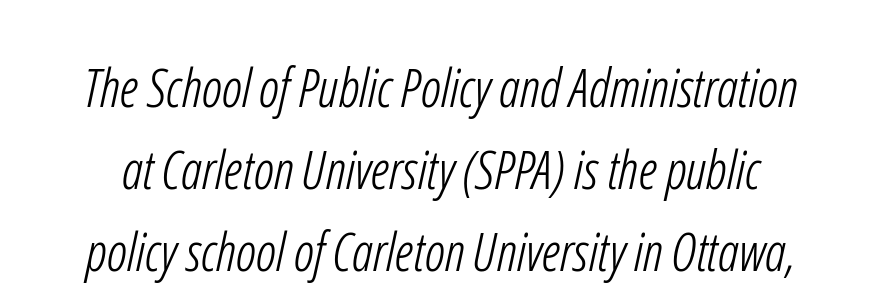
Examine the stroke ends and you'll find no serifs. Note the varied advance widths — an 'i' is clearly narrower than an 'm'. No letter is thick-stroked: the sample isn't bold. Spacing between characters is what you'd get straight out of the box.
